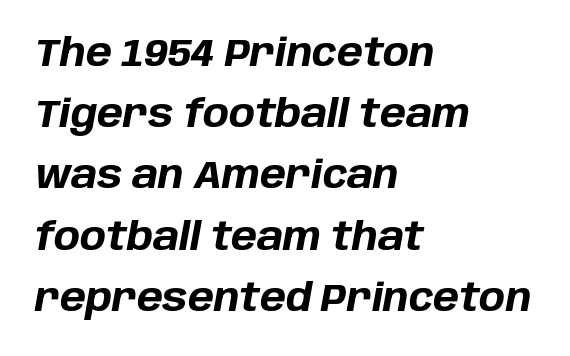
The image shows 39 px bold type, italic (leaning right); set left-aligned, normal line spacing (1.57x), normal letter spacing, not underlined; low stroke contrast and a large x-height.
